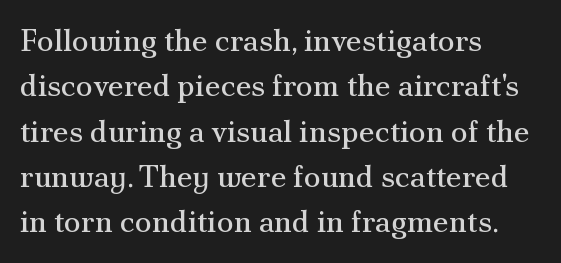
Q: Is the text bold? A: No.
Q: Is the text italic (slanted)? A: No, it is upright.
Q: Is the typeface a serif or a sans-serif typeface? A: Serif.
Q: Is the text underlined? A: No.
Q: How is the paragraph aligned? A: Left-aligned.
Q: Is the spacing between letters normal or unusually wide? A: Normal.
Q: Is the spacing between lines tight, normal or loose? A: Normal.
Q: Width (condensed, normal, or wide)? A: Normal.
Q: Stroke contrast? A: Medium.
Q: x-height? A: Small.
Q: Monospaced? A: No.
